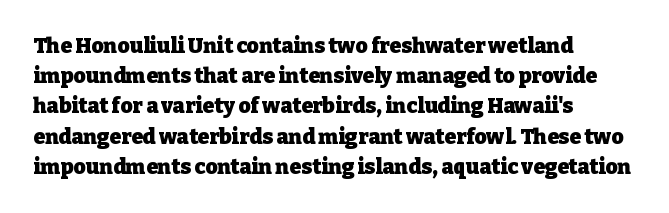
Emphasis by weight is at full strength: bold. Compared with typical body copy, the letter spacing here is the same. The passage shown is not underscored anywhere. Each new line begins a customary step beneath the previous one.
